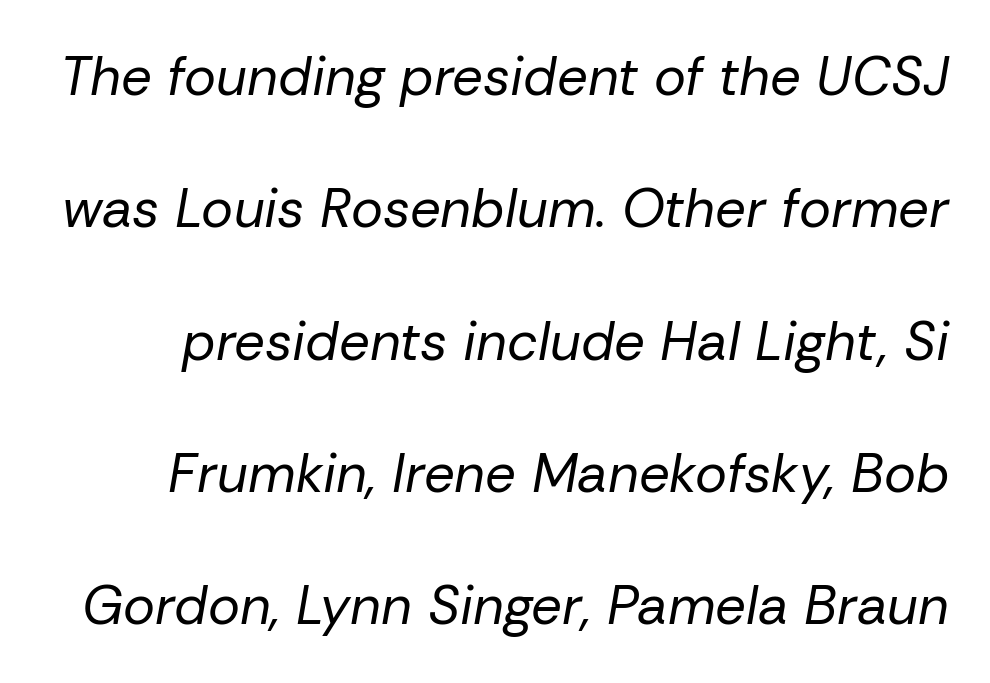
The image shows 54 px regular-weight type, italic (leaning right); set loose line spacing (2.45x), normal letter spacing, not underlined; low stroke contrast and a medium x-height.
